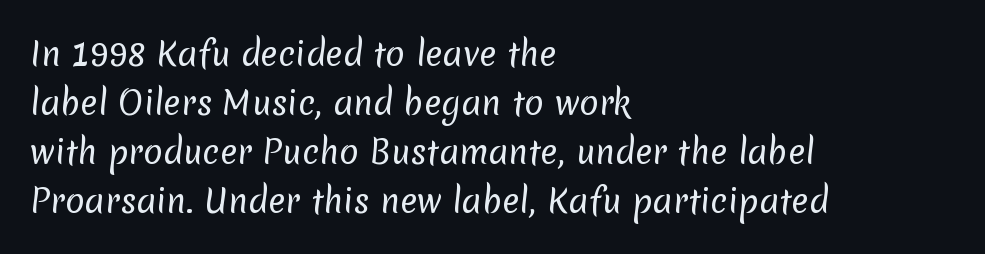
The image shows 32 px regular-weight sans-serif type; set left-aligned, normal line spacing (1.53x), normal letter spacing, not underlined; low stroke contrast and a medium x-height.
